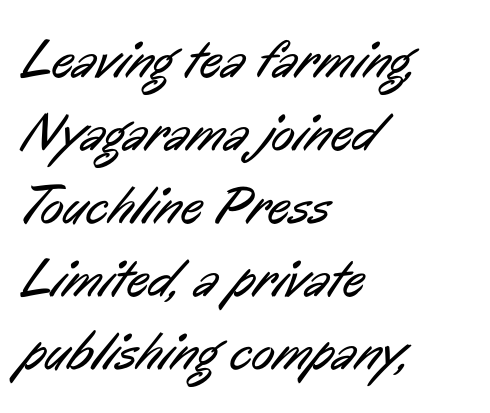
Q: Is the text bold? A: No.
Q: Is the typeface a serif or a sans-serif typeface? A: Sans-serif.
Q: Is the text underlined? A: No.
Q: How is the paragraph aligned? A: Left-aligned.
Q: Is the spacing between letters normal or unusually wide? A: Normal.
Q: Is the spacing between lines tight, normal or loose? A: Normal.
Q: Width (condensed, normal, or wide)? A: Condensed.
Q: Stroke contrast? A: Low.
Q: x-height? A: Medium.
Q: Monospaced? A: No.
